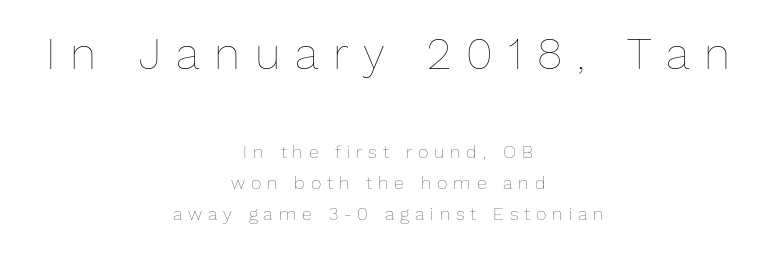
Q: Is the text bold? A: No.
Q: Is the text italic (slanted)? A: No, it is upright.
Q: Is the text underlined? A: No.
Q: How is the paragraph aligned? A: Centered.
Q: Is the spacing between letters normal or unusually wide? A: Unusually wide.
Q: Which block of text is set in a larger size, the first (top) or the second (bottom)? A: The first (top) one.
Q: Width (condensed, normal, or wide)? A: Normal.
Q: Stroke contrast? A: Low.
Q: x-height? A: Medium.
Q: Monospaced? A: No.
